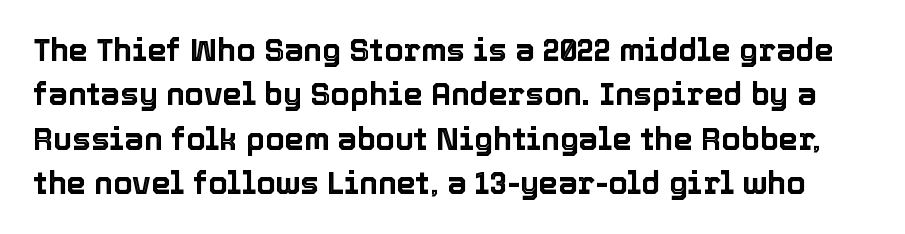
{"italic": "no", "width": "normal", "x_height": "medium", "monospaced": "no", "underline": "no", "line_spacing": "normal", "line_spacing_ratio": 1.43, "letter_spacing": "normal", "letter_spacing_em": 0.0, "glyph_px": 31}
